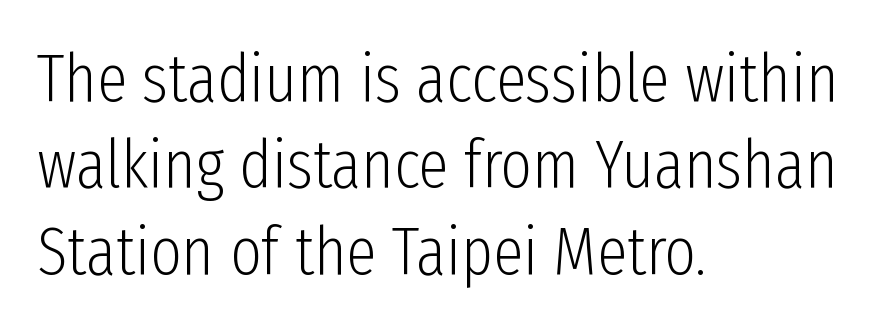
Serifs: no, the terminals of the letterforms are clean. These glyphs show unthickened strokes, regular width or finer. Is this a fixed-width face? No — the glyphs have proportional, varying widths. This sample uses plain, unmodified letter spacing.
